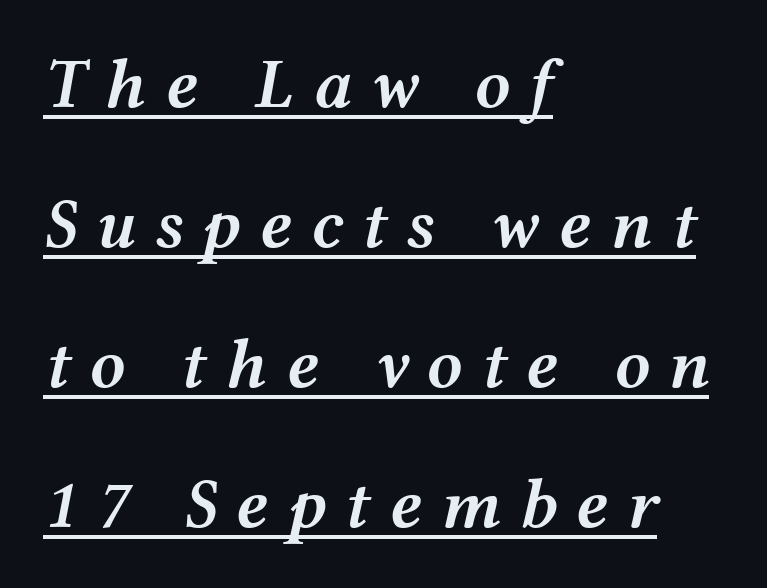
Q: Is the text bold? A: Semi-bold.
Q: Is the text italic (slanted)? A: Yes, it leans right by about 12 degrees.
Q: Is the text underlined? A: Yes.
Q: How is the paragraph aligned? A: Left-aligned.
Q: Is the spacing between letters normal or unusually wide? A: Unusually wide.
Q: Is the spacing between lines tight, normal or loose? A: Loose.
Q: Width (condensed, normal, or wide)? A: Wide.
Q: Stroke contrast? A: Medium.
Q: x-height? A: Medium.
Q: Monospaced? A: No.
